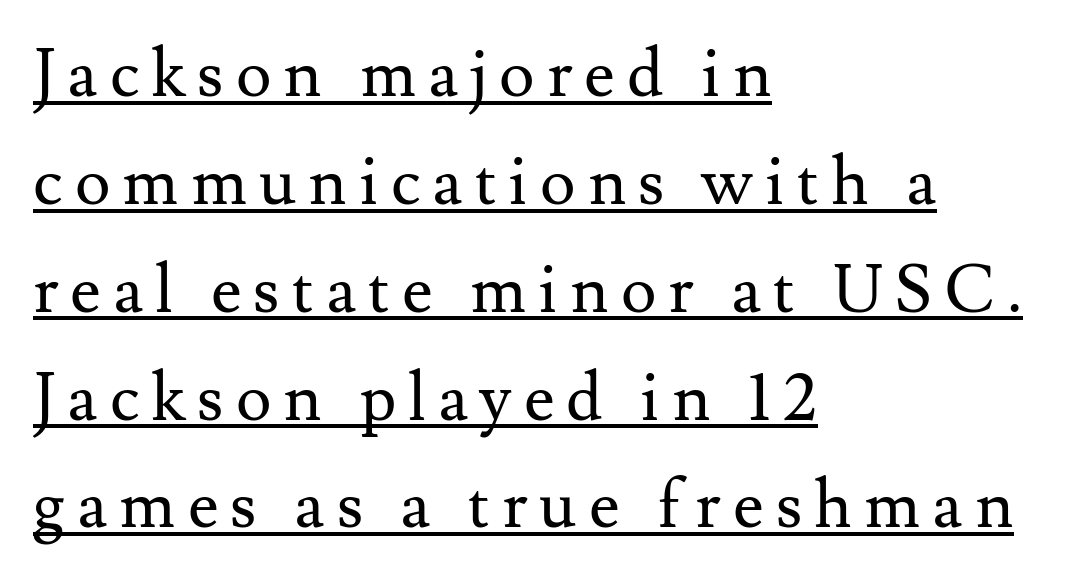
{"serif": "yes", "italic": "no", "bold": "no", "weight": "regular", "width": "normal", "stroke_contrast": "medium", "x_height": "small", "monospaced": "no", "underline": "yes", "align": "left", "line_spacing": "normal", "line_spacing_ratio": 1.61, "glyph_px": 67}
